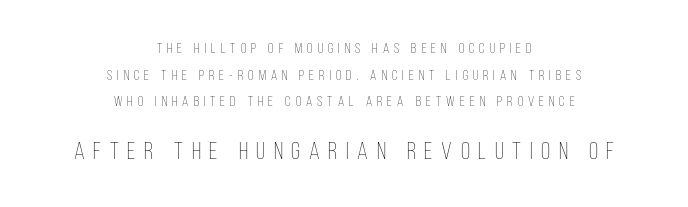
You could only call the tracking loose — the letters float apart. Leftover space on each line is divided equally before and after the words. Think standard paragraph weight, or any step lighter than that. The lower block of text is set noticeably larger than the block above it. Quick note: not italic, upright.
